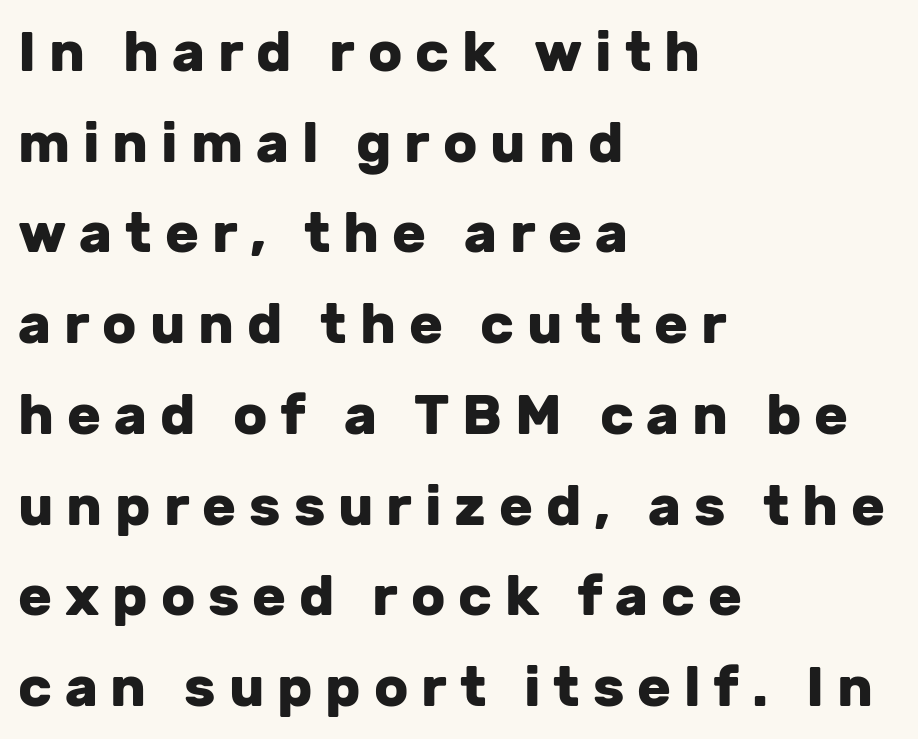
Q: Is the text bold? A: Yes.
Q: Is the text italic (slanted)? A: No, it is upright.
Q: Is the typeface a serif or a sans-serif typeface? A: Sans-serif.
Q: Is the text underlined? A: No.
Q: How is the paragraph aligned? A: Left-aligned.
Q: Is the spacing between letters normal or unusually wide? A: Unusually wide.
Q: Is the spacing between lines tight, normal or loose? A: Normal.
Q: Width (condensed, normal, or wide)? A: Normal.
Q: Stroke contrast? A: Low.
Q: x-height? A: Medium.
Q: Monospaced? A: No.
